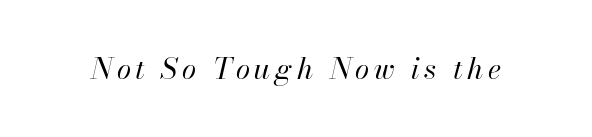
The image shows 29 px regular-weight type, italic (leaning right); set not underlined; high stroke contrast and a small x-height.
